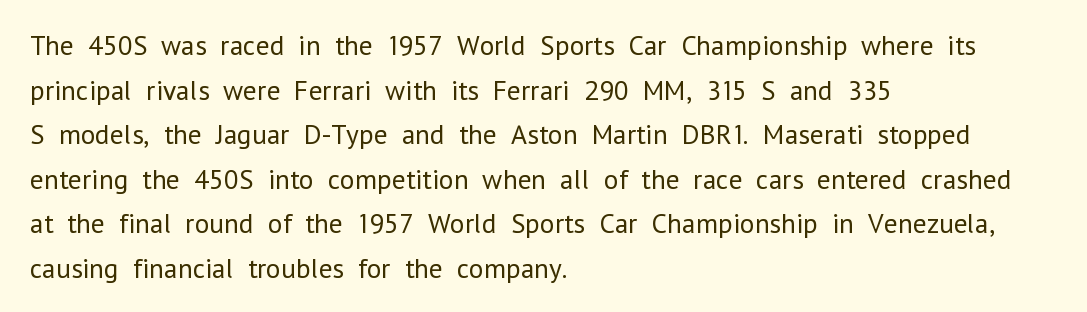
Reading down the column, the eye jumps a familiar distance to each next line. The setting favours the left margin, as ordinary paragraphs usually do. No italicization has been applied; the sample stays upright. Underlining? Definitely not there.
